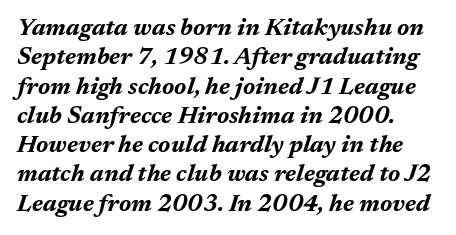
Q: Is the text bold? A: Yes.
Q: Is the text italic (slanted)? A: Yes, it leans right by about 17 degrees.
Q: Is the text underlined? A: No.
Q: How is the paragraph aligned? A: Left-aligned.
Q: Is the spacing between letters normal or unusually wide? A: Normal.
